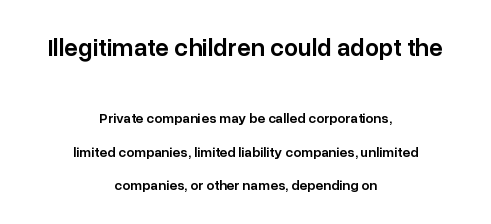
{"italic": "no", "bold": "semi", "underline": "no", "align": "center", "line_spacing": "loose", "line_spacing_ratio": 2.38, "letter_spacing": "normal", "letter_spacing_em": 0.0, "larger_block": "first", "size_ratio": 1.79, "glyph_px": 25}
